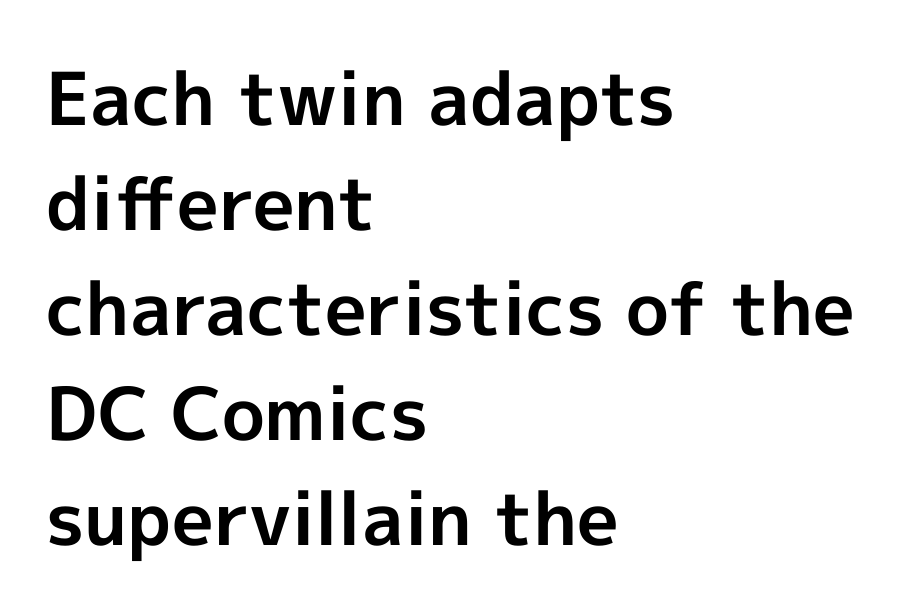
Q: Is the text bold? A: Yes.
Q: Is the text italic (slanted)? A: No, it is upright.
Q: Is the typeface a serif or a sans-serif typeface? A: Sans-serif.
Q: Is the text underlined? A: No.
Q: How is the paragraph aligned? A: Left-aligned.
Q: Is the spacing between letters normal or unusually wide? A: Normal.
Q: Is the spacing between lines tight, normal or loose? A: Normal.
Q: Width (condensed, normal, or wide)? A: Normal.
Q: x-height? A: Medium.
Q: Monospaced? A: No.
